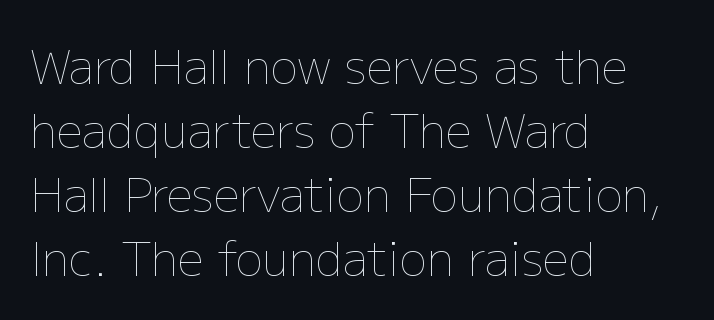
Q: Is the text bold? A: No.
Q: Is the text italic (slanted)? A: No, it is upright.
Q: Is the text underlined? A: No.
Q: How is the paragraph aligned? A: Left-aligned.
Q: Is the spacing between letters normal or unusually wide? A: Normal.
Q: Is the spacing between lines tight, normal or loose? A: Normal.
Q: Width (condensed, normal, or wide)? A: Normal.
Q: Stroke contrast? A: Low.
Q: x-height? A: Medium.
Q: Monospaced? A: No.
